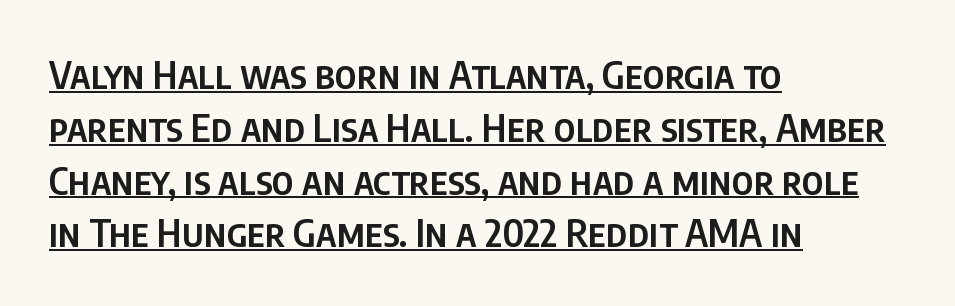
Q: Is the text bold? A: Semi-bold.
Q: Is the text italic (slanted)? A: No, it is upright.
Q: Is the typeface a serif or a sans-serif typeface? A: Sans-serif.
Q: Is the text underlined? A: Yes.
Q: How is the paragraph aligned? A: Left-aligned.
Q: Is the spacing between letters normal or unusually wide? A: Normal.
Q: Is the spacing between lines tight, normal or loose? A: Normal.
Q: Width (condensed, normal, or wide)? A: Condensed.
Q: Stroke contrast? A: Low.
Q: x-height? A: Large.
Q: Monospaced? A: No.
